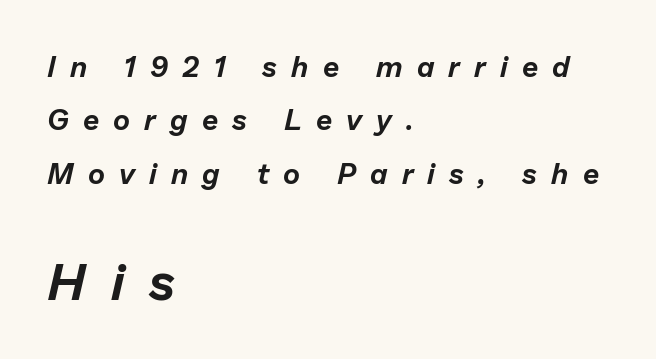
The image shows 51 px text type, italic (leaning right); set left-aligned, line spacing 1.84x, unusually wide letter spacing (+0.49 em), not underlined; the second (bottom) block is 1.76x larger; low stroke contrast and a medium x-height.
